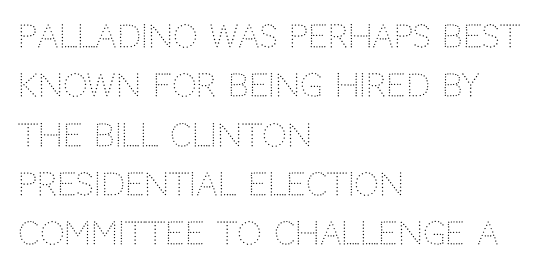
Line starts are locked; line ends wander. The font family rendered here belongs to the sans-serif group. Weight: in the light-to-regular range. Default kerning and tracking; the words read as compact shapes. Is there any slant? The stems are plumb. Here the designer chose a conventional face with non-uniform glyph widths.
